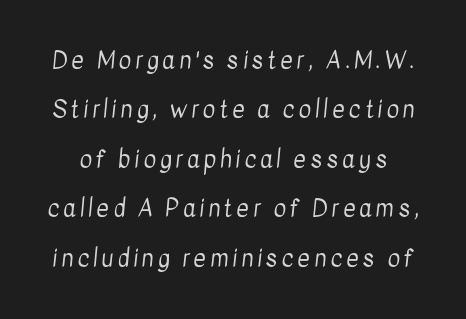
The image shows 24 px text type; set loose line spacing (2.06x), not underlined.
